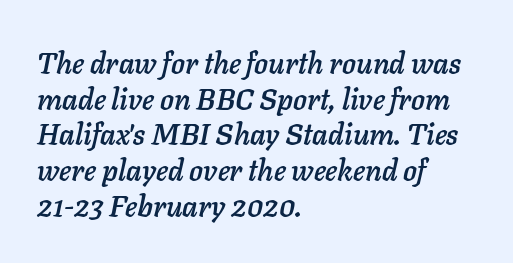
Q: Is the text italic (slanted)? A: Yes, it leans right by about 11 degrees.
Q: Is the text underlined? A: No.
Q: How is the paragraph aligned? A: Left-aligned.
Q: Is the spacing between letters normal or unusually wide? A: Normal.
Q: Width (condensed, normal, or wide)? A: Normal.
Q: Stroke contrast? A: Low.
Q: x-height? A: Medium.
Q: Monospaced? A: No.
